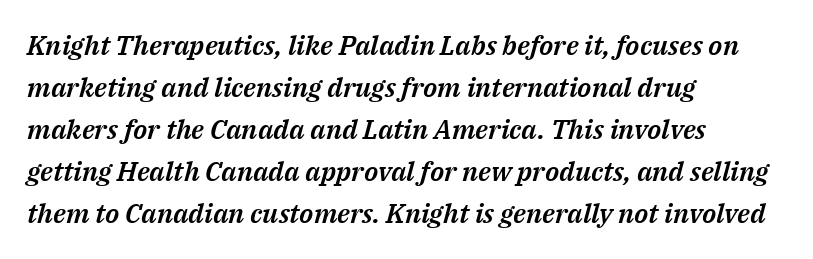
Q: Is the text italic (slanted)? A: Yes, it leans right by about 14 degrees.
Q: Is the text underlined? A: No.
Q: How is the paragraph aligned? A: Left-aligned.
Q: Is the spacing between letters normal or unusually wide? A: Normal.
Q: Is the spacing between lines tight, normal or loose? A: Normal.
